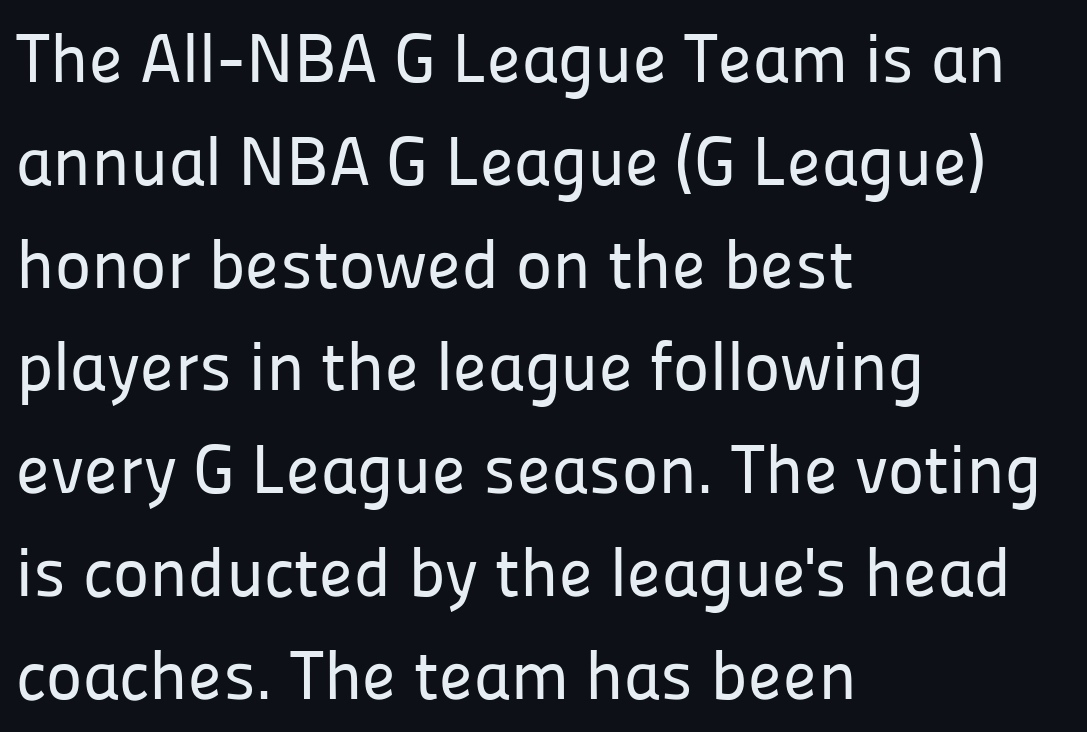
Q: Is the text italic (slanted)? A: No, it is upright.
Q: Is the typeface a serif or a sans-serif typeface? A: Sans-serif.
Q: Is the text underlined? A: No.
Q: How is the paragraph aligned? A: Left-aligned.
Q: Is the spacing between letters normal or unusually wide? A: Normal.
Q: Is the spacing between lines tight, normal or loose? A: Normal.
Q: Width (condensed, normal, or wide)? A: Normal.
Q: Stroke contrast? A: Low.
Q: x-height? A: Medium.
Q: Monospaced? A: No.
